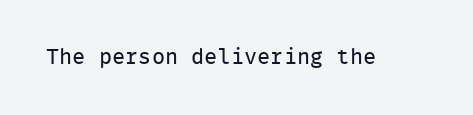
The space directly below the letters is spotless. Quick note: not italic, upright. The line texture is even and compact thanks to regular tracking. These glyphs show unthickened strokes, regular width or finer.
